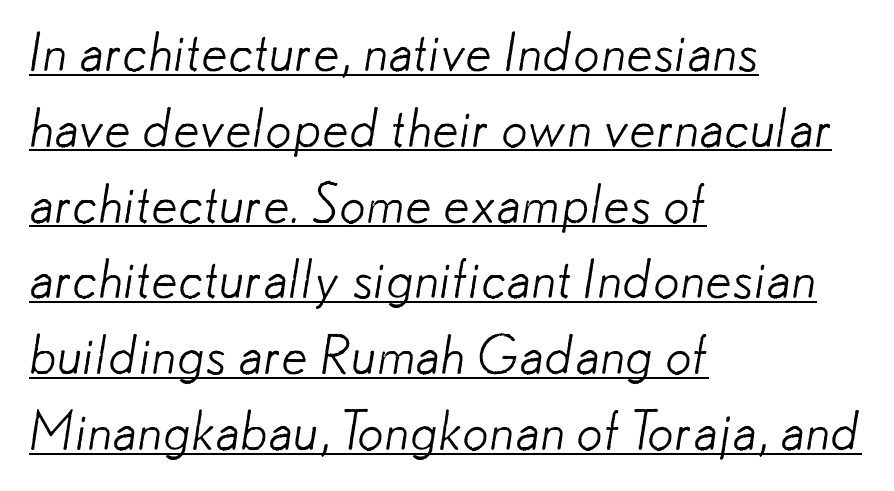
{"serif": "no", "bold": "no", "weight": "light", "width": "normal", "stroke_contrast": "low", "x_height": "small", "monospaced": "no", "underline": "yes", "align": "left", "line_spacing": "normal", "line_spacing_ratio": 1.43, "letter_spacing": "normal", "letter_spacing_em": 0.0, "glyph_px": 53}
